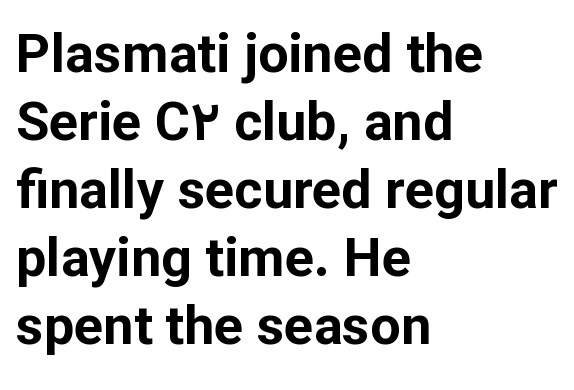
Characters follow at the spacing the type designer built in. Leading: standard. Note the varied advance widths — an 'i' is clearly narrower than an 'm'. Is this a sans? Yes — the strokes have no serifs. Plain, unruled lines of type.
